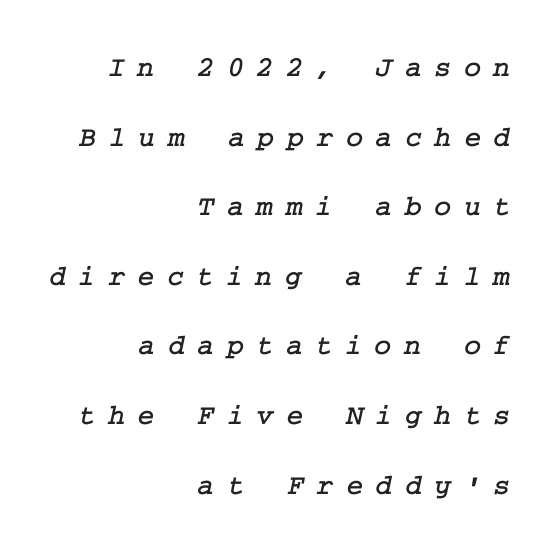
The image shows 29 px serif type; set right-aligned, loose line spacing (2.4x), unusually wide letter spacing (+0.43 em), not underlined; low stroke contrast and a medium x-height.
